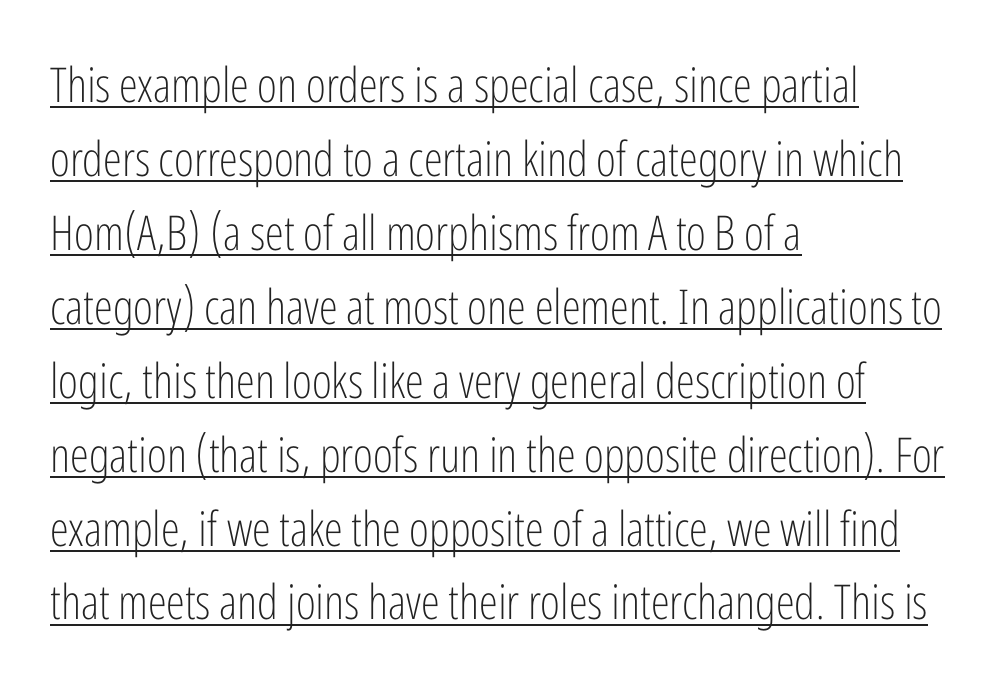
Compared with typical body copy, the letter spacing here is the same. Typographically, this falls in the sans-serif category. Summary of vertical rhythm: regular, with standard interline spacing. No heavy texture on the line: the type isn't bold. Visually the block forms a straight wall on the left and a jagged coastline on the right. Compared with undecorated copy, this sample adds a rule below the words.
